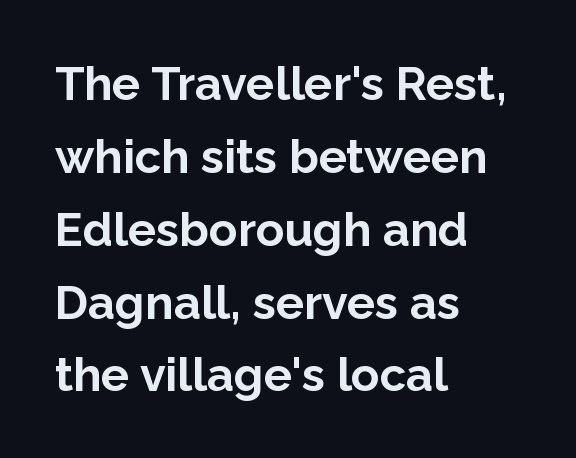
Q: Is the text bold? A: Yes.
Q: Is the text italic (slanted)? A: No, it is upright.
Q: Is the typeface a serif or a sans-serif typeface? A: Sans-serif.
Q: Is the text underlined? A: No.
Q: How is the paragraph aligned? A: Left-aligned.
Q: Is the spacing between letters normal or unusually wide? A: Normal.
Q: Is the spacing between lines tight, normal or loose? A: Normal.
Q: Width (condensed, normal, or wide)? A: Normal.
Q: Stroke contrast? A: Low.
Q: x-height? A: Medium.
Q: Monospaced? A: No.
